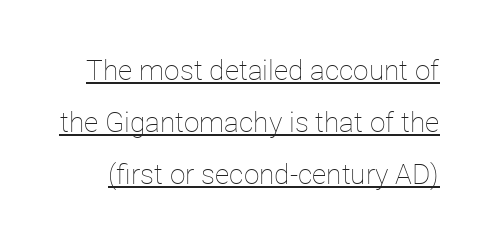
What stands out about the letter spacing? Nothing — it is the standard amount. When letters stand straight like this, we call the style roman or upright. Emphasis is given by a line drawn under the lettering. The face looks like a standard text weight, possibly lighter. Do the characters align in a grid? No, the font is proportional.
